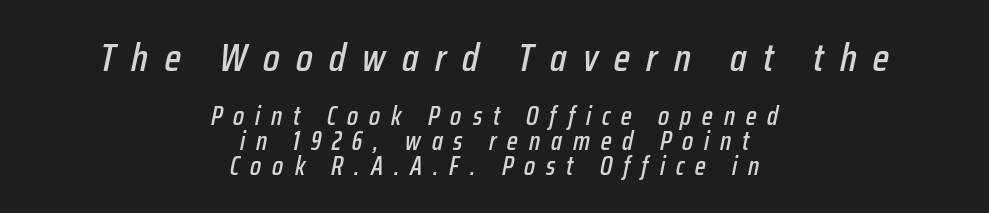
{"italic": "yes", "lean": "right", "slant_degrees": 12, "width": "condensed", "stroke_contrast": "low", "x_height": "medium", "monospaced": "no", "underline": "no", "align": "center", "line_spacing": "tight", "line_spacing_ratio": 0.96, "letter_spacing": "wide", "letter_spacing_em": 0.42, "larger_block": "first", "size_ratio": 1.5, "glyph_px": 39}
